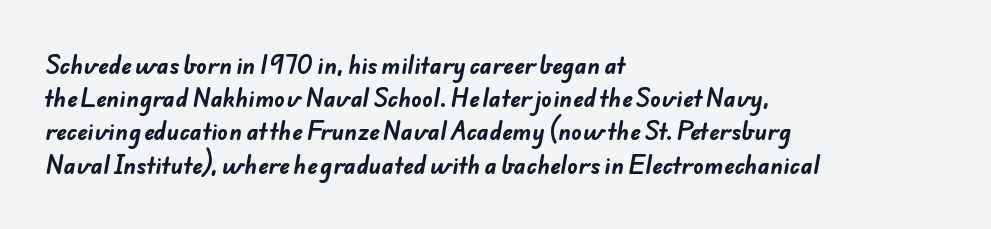
Q: Is the text bold? A: Yes.
Q: Is the text underlined? A: No.
Q: How is the paragraph aligned? A: Left-aligned.
Q: Is the spacing between letters normal or unusually wide? A: Normal.
Q: Is the spacing between lines tight, normal or loose? A: Normal.
